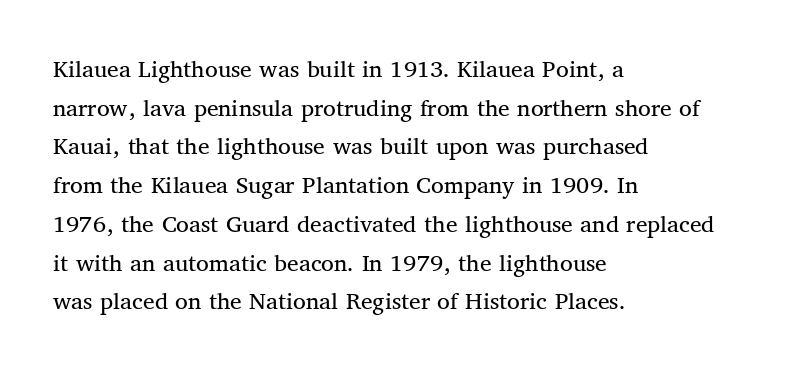
The image shows 26 px text type, upright; set left-aligned, normal line spacing (1.49x), normal letter spacing, not underlined.
